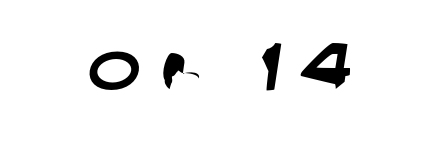
{"serif": "no", "width": "wide", "stroke_contrast": "low", "x_height": "large", "monospaced": "no", "underline": "no", "align": "center", "letter_spacing": "wide", "letter_spacing_em": 0.27, "glyph_px": 67}
